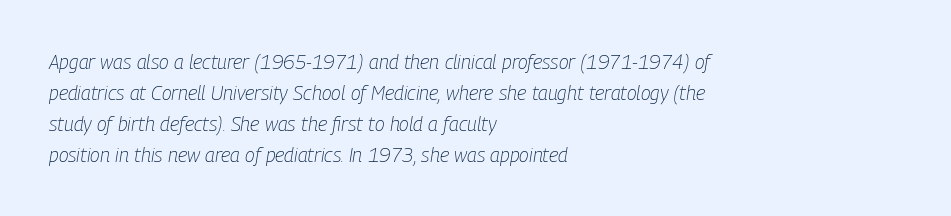
Q: Is the text bold? A: No.
Q: Is the text italic (slanted)? A: Yes, it leans right by about 9 degrees.
Q: Is the text underlined? A: No.
Q: How is the paragraph aligned? A: Left-aligned.
Q: Is the spacing between letters normal or unusually wide? A: Normal.
Q: Is the spacing between lines tight, normal or loose? A: Normal.
